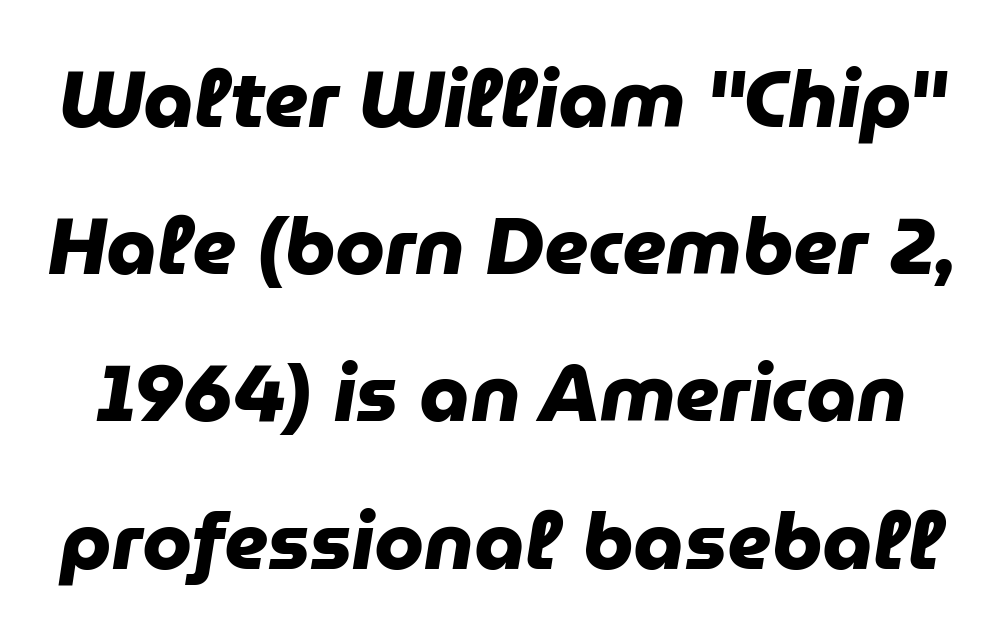
The passage shown is typed in a proportional face where columns would drift. Check where the strokes stop: nothing finishes them off — pure sans. Tracking value appears to be zero — textbook default spacing. The space beneath each line is pristine and unruled.
